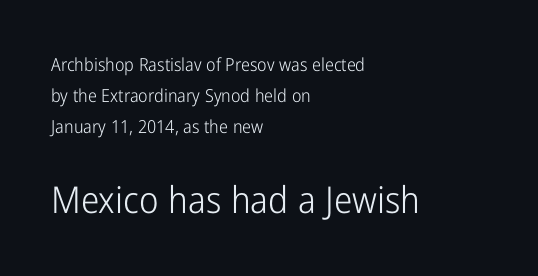
Q: Is the text bold? A: No.
Q: Is the text italic (slanted)? A: No, it is upright.
Q: Is the typeface a serif or a sans-serif typeface? A: Sans-serif.
Q: Is the text underlined? A: No.
Q: How is the paragraph aligned? A: Left-aligned.
Q: Is the spacing between letters normal or unusually wide? A: Normal.
Q: Which block of text is set in a larger size, the first (top) or the second (bottom)? A: The second (bottom) one.
Q: Width (condensed, normal, or wide)? A: Condensed.
Q: Stroke contrast? A: Low.
Q: x-height? A: Medium.
Q: Monospaced? A: No.
